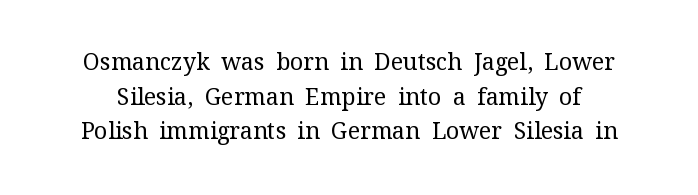
{"italic": "no", "bold": "no", "underline": "no", "line_spacing": "normal", "line_spacing_ratio": 1.51, "letter_spacing": "normal", "letter_spacing_em": 0.0, "glyph_px": 23}
